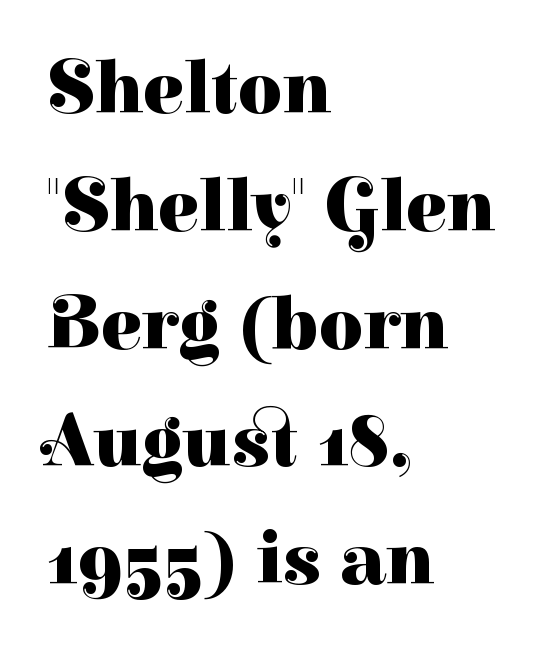
The image shows 76 px heavy serif type, upright; set left-aligned, normal line spacing (1.55x), normal letter spacing, not underlined; high stroke contrast and a medium x-height.
